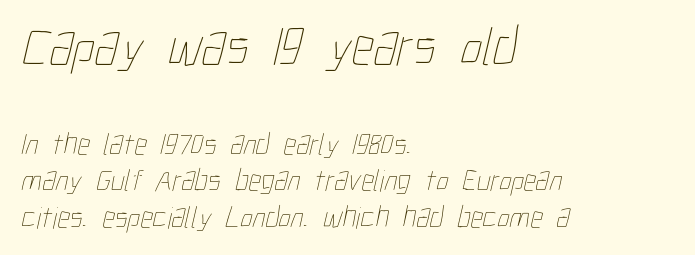
The image shows 55 px thin, condensed type; set left-aligned, line spacing 1.18x, normal letter spacing, not underlined; the first (top) block is 1.77x larger; low stroke contrast and a medium x-height.
